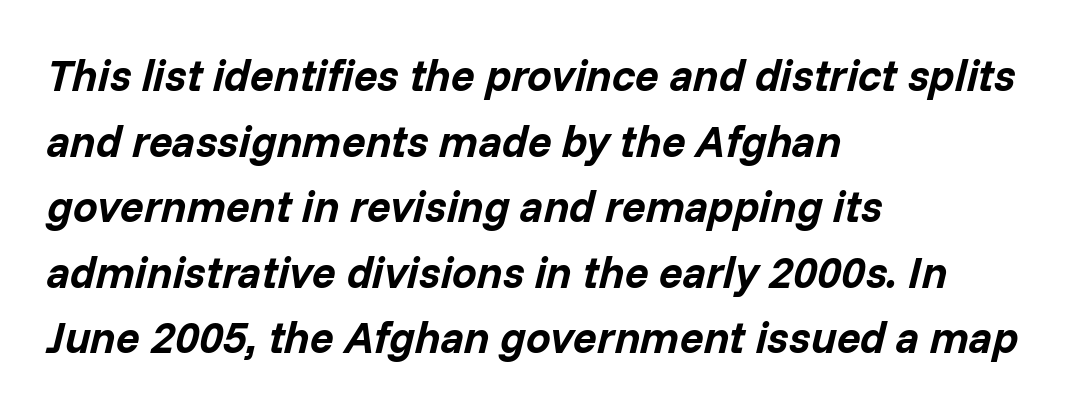
Stroke thickness is high; the sample reads as a true bold. Here the glyphs are tracked normally, forming tight word shapes. Yep, that's italic — everything's leaning. Regular leading. Anything drawn beneath the words? Only blank space.
